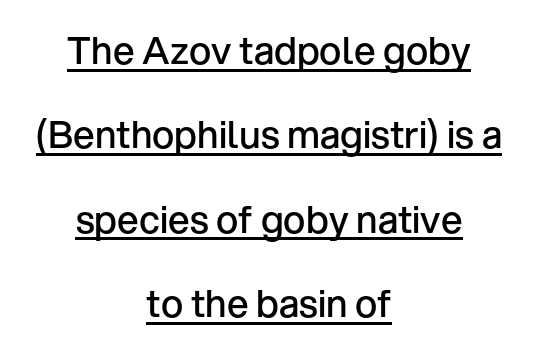
{"serif": "no", "italic": "no", "bold": "semi", "weight": "semibold", "width": "normal", "stroke_contrast": "low", "x_height": "medium", "monospaced": "no", "underline": "yes", "align": "center", "line_spacing": "loose", "line_spacing_ratio": 2.22, "letter_spacing": "normal", "letter_spacing_em": 0.0, "glyph_px": 38}
